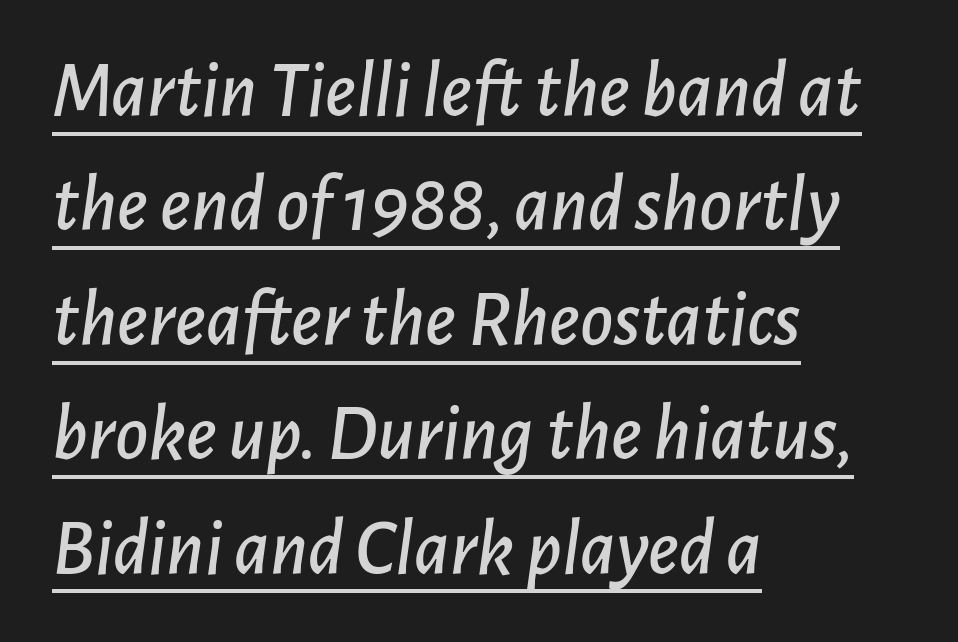
Q: Is the text italic (slanted)? A: Yes, it leans right by about 7 degrees.
Q: Is the text underlined? A: Yes.
Q: How is the paragraph aligned? A: Left-aligned.
Q: Is the spacing between letters normal or unusually wide? A: Normal.
Q: Is the spacing between lines tight, normal or loose? A: Normal.
Q: Width (condensed, normal, or wide)? A: Normal.
Q: Stroke contrast? A: Low.
Q: x-height? A: Medium.
Q: Monospaced? A: No.
